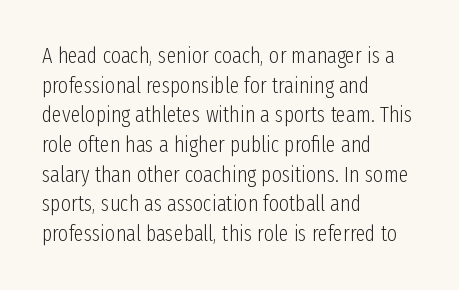
The image shows 22 px text type, upright; set left-aligned, normal line spacing (1.35x), normal letter spacing, not underlined.
